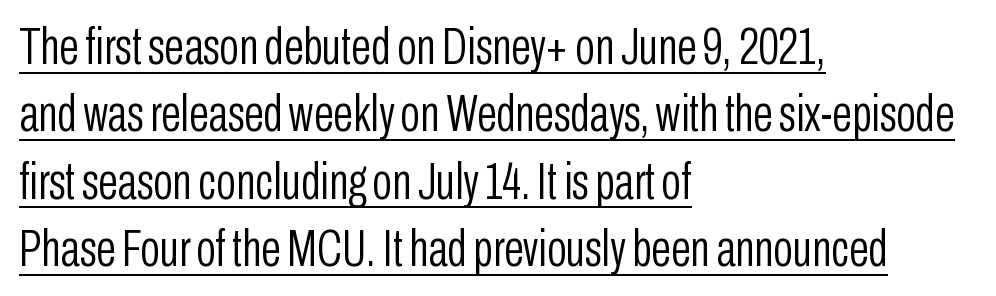
The image shows 51 px light, condensed sans-serif type, upright; set left-aligned, normal line spacing (1.32x), normal letter spacing, underlined; low stroke contrast and a medium x-height.
